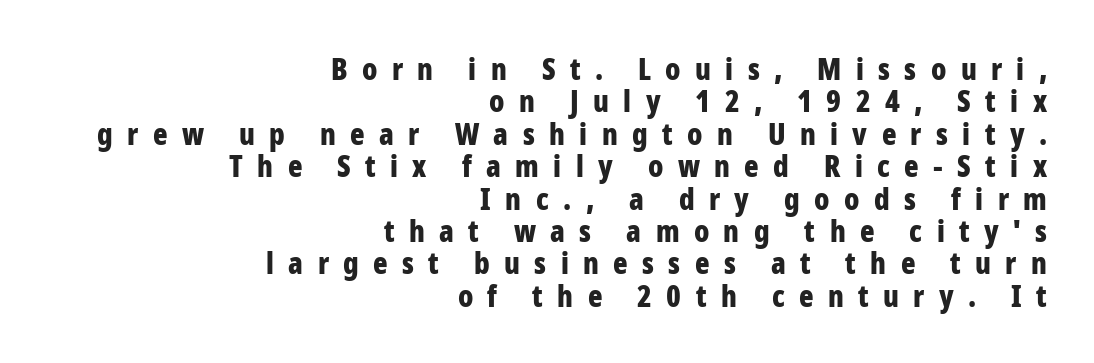
{"serif": "no", "italic": "no", "bold": "yes", "weight": "bold", "width": "condensed", "stroke_contrast": "low", "x_height": "medium", "monospaced": "no", "underline": "no", "align": "right", "line_spacing": "tight", "line_spacing_ratio": 1.08, "letter_spacing": "wide", "letter_spacing_em": 0.48, "glyph_px": 30}
